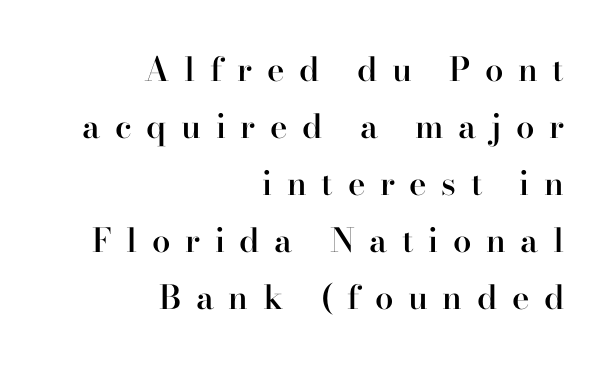
Q: Is the text bold? A: Semi-bold.
Q: Is the text italic (slanted)? A: No, it is upright.
Q: Is the typeface a serif or a sans-serif typeface? A: Serif.
Q: Is the text underlined? A: No.
Q: How is the paragraph aligned? A: Right-aligned.
Q: Is the spacing between letters normal or unusually wide? A: Unusually wide.
Q: Width (condensed, normal, or wide)? A: Normal.
Q: Stroke contrast? A: High.
Q: x-height? A: Small.
Q: Monospaced? A: No.
